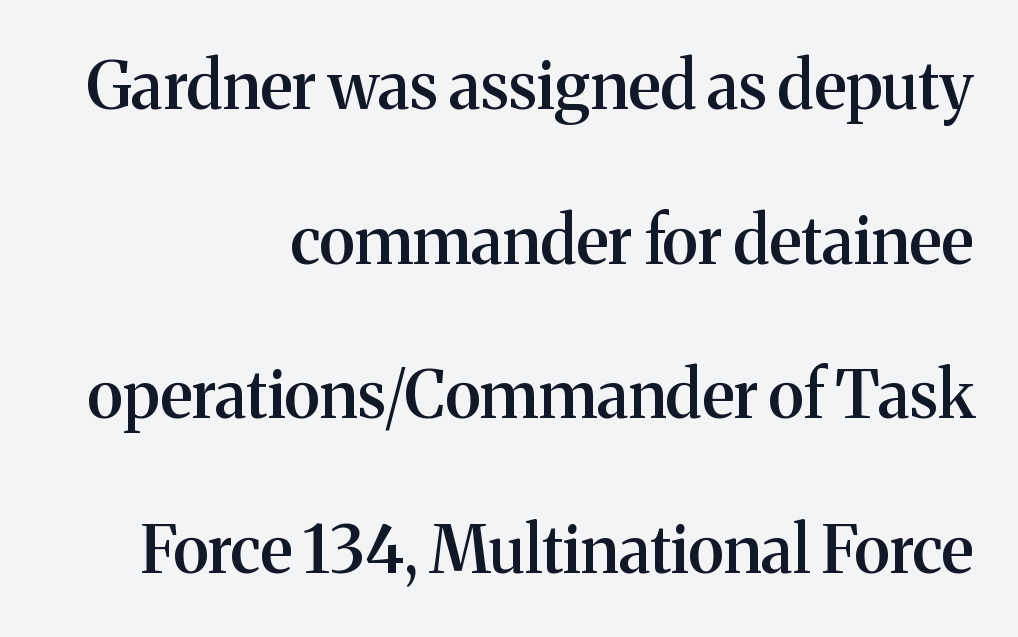
The image shows 65 px semibold serif type, upright; set right-aligned, loose line spacing (2.38x), normal letter spacing, not underlined; medium stroke contrast and a medium x-height.
